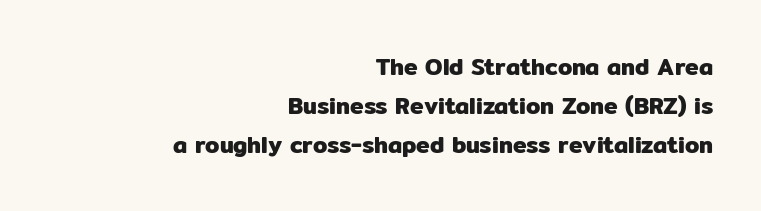
Q: Is the text italic (slanted)? A: No, it is upright.
Q: Is the text underlined? A: No.
Q: How is the paragraph aligned? A: Right-aligned.
Q: Is the spacing between letters normal or unusually wide? A: Normal.
Q: Is the spacing between lines tight, normal or loose? A: Normal.
